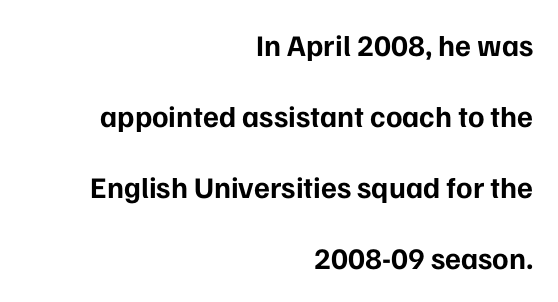
Nobody drew a line under any word here. Rendered with straight, roman letterforms. Grotesque or geometric, the face here clearly has no serifs. I'd describe the lettering as bold — thick and assertive. The tracking reads as untouched default to a designer's eye. Is the block centered? No — it sits flush against the right margin.
